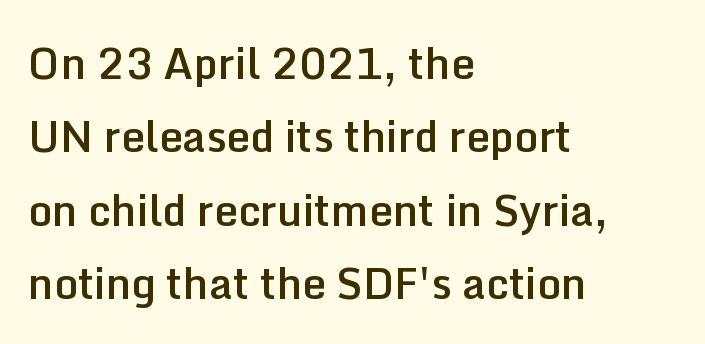
Do the characters align in a grid? No, the font is proportional. This rendering employs a face without finishing strokes, i.e., a sans-serif. Stroke thickness is moderately raised; the sample reads as semibold. No italicization has been applied; the sample stays upright. The glyphs are unaccompanied by any horizontal stroke below them. The rag falls on the right side of this text block.
